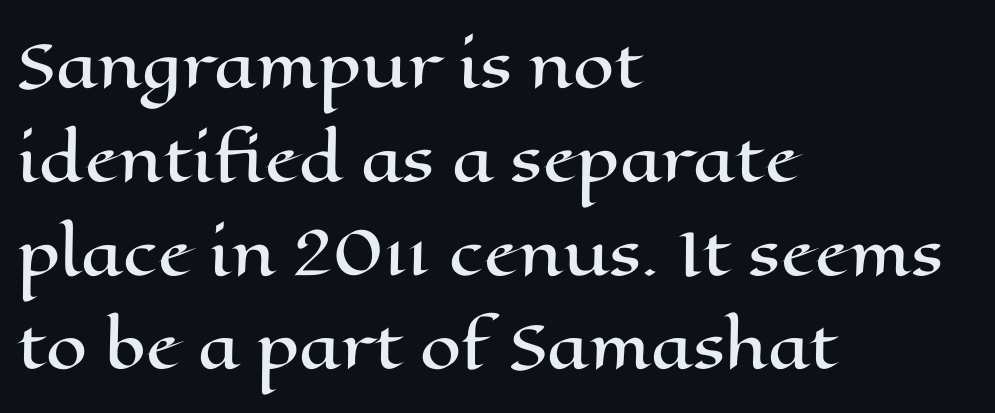
{"italic": "no", "width": "wide", "stroke_contrast": "high", "x_height": "medium", "monospaced": "no", "underline": "no", "align": "left", "line_spacing": "normal", "line_spacing_ratio": 1.59, "letter_spacing": "normal", "letter_spacing_em": 0.0, "glyph_px": 59}
